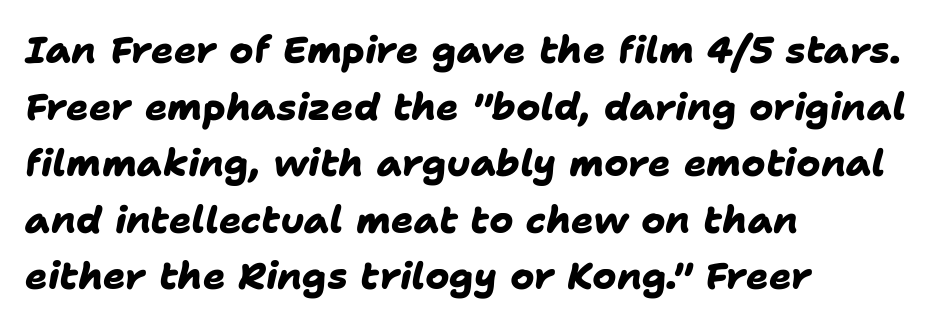
Every row of glyphs begins at an identical x-position on the left. The words here are not underlined. The typesetting leans heavy: a genuine bold. These lines are composed in type without serifs. Character widths vary here, with narrow letters taking less room than wide ones. There is no visible air inserted between adjacent glyphs.
